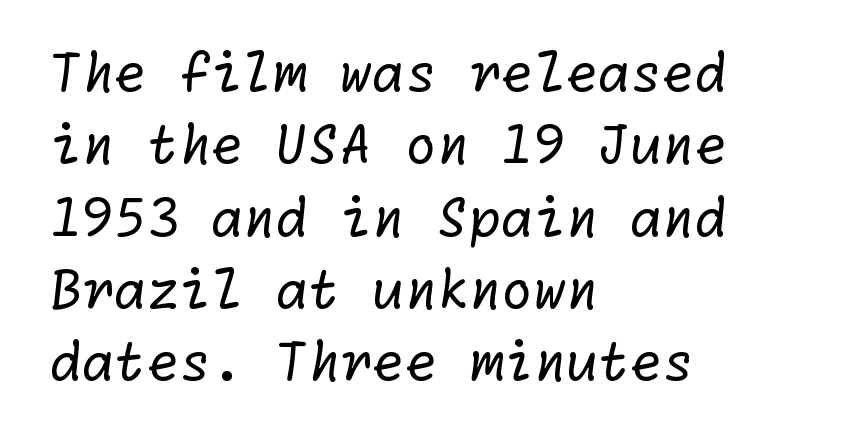
{"serif": "no", "bold": "no", "weight": "regular", "width": "normal", "stroke_contrast": "low", "x_height": "medium", "underline": "no", "align": "left", "line_spacing": "normal", "line_spacing_ratio": 1.39, "letter_spacing": "normal", "letter_spacing_em": 0.0, "glyph_px": 52}
